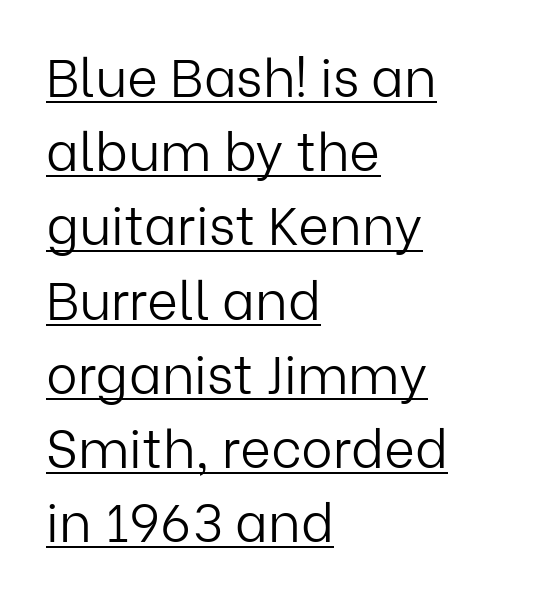
{"serif": "no", "italic": "no", "bold": "no", "weight": "light", "width": "normal", "stroke_contrast": "low", "x_height": "medium", "monospaced": "no", "underline": "yes", "align": "left", "line_spacing": "normal", "line_spacing_ratio": 1.4, "letter_spacing": "normal", "letter_spacing_em": 0.0, "glyph_px": 53}
